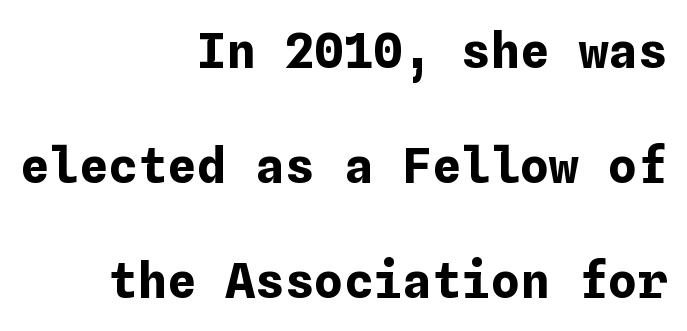
{"italic": "no", "bold": "yes", "weight": "bold", "width": "normal", "stroke_contrast": "low", "x_height": "medium", "underline": "no", "align": "right", "line_spacing": "loose", "line_spacing_ratio": 2.35, "letter_spacing": "normal", "letter_spacing_em": 0.0, "glyph_px": 49}
